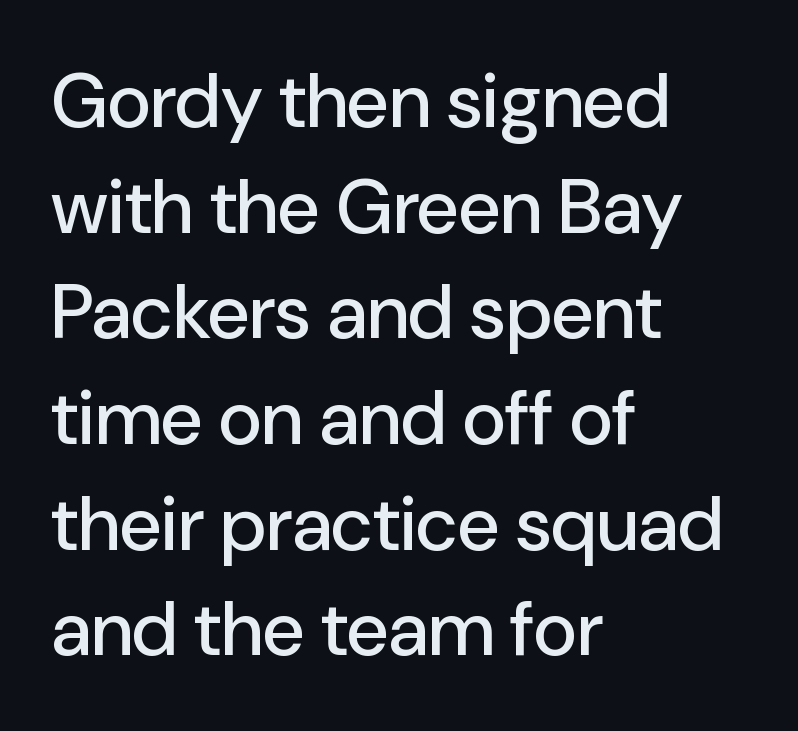
{"serif": "no", "italic": "no", "width": "normal", "stroke_contrast": "low", "x_height": "medium", "monospaced": "no", "underline": "no", "align": "left", "line_spacing": "normal", "line_spacing_ratio": 1.39, "letter_spacing": "normal", "letter_spacing_em": 0.0, "glyph_px": 76}
